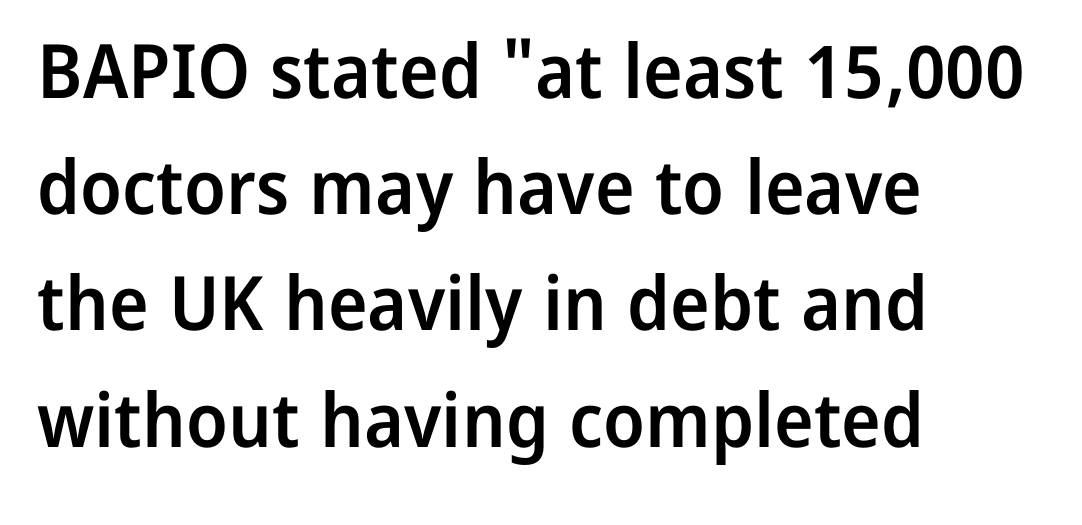
The image shows 75 px semibold sans-serif type, upright; set left-aligned, normal line spacing (1.55x), normal letter spacing, not underlined; low stroke contrast and a medium x-height.
